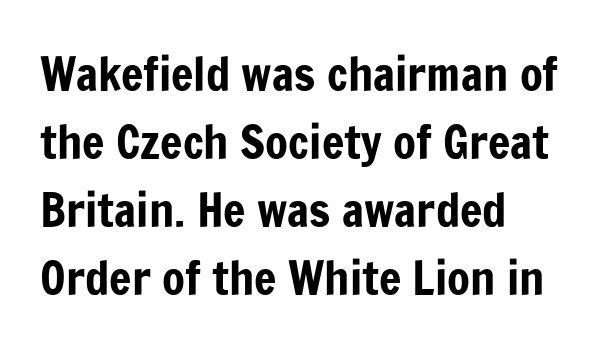
{"serif": "no", "italic": "no", "width": "condensed", "stroke_contrast": "low", "x_height": "medium", "monospaced": "no", "underline": "no", "align": "left", "line_spacing": "normal", "line_spacing_ratio": 1.45, "letter_spacing": "normal", "letter_spacing_em": 0.0, "glyph_px": 47}
